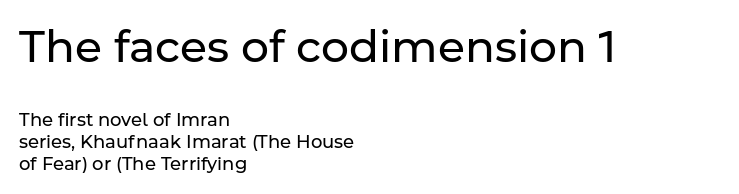
The image shows 44 px regular-weight sans-serif type, upright; set left-aligned, line spacing 1.22x, normal letter spacing, not underlined; the first (top) block is 2.44x larger; low stroke contrast and a medium x-height.
